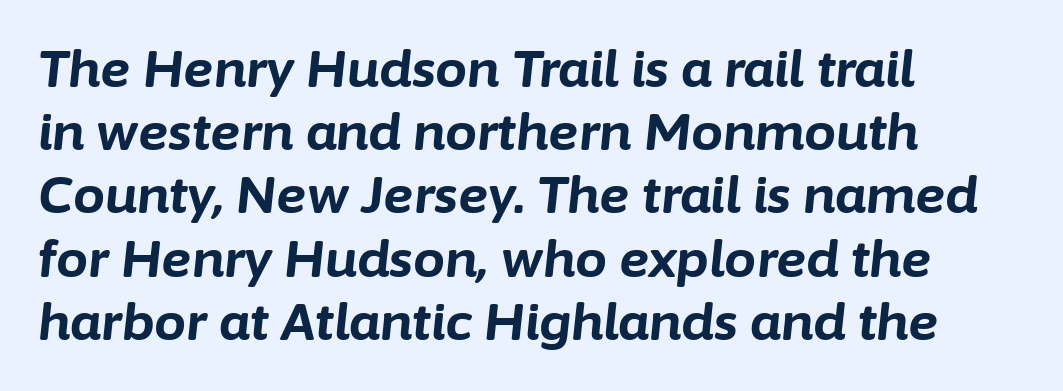
The image shows 51 px bold type, italic (leaning right); set left-aligned, line spacing 1.24x, normal letter spacing, not underlined; low stroke contrast and a medium x-height.
